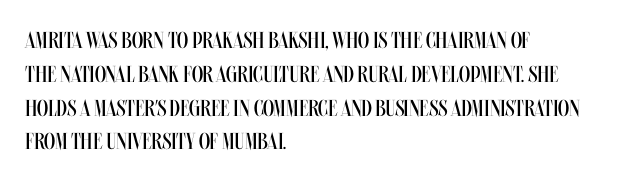
Q: Is the text bold? A: No.
Q: Is the text italic (slanted)? A: No, it is upright.
Q: Is the text underlined? A: No.
Q: How is the paragraph aligned? A: Left-aligned.
Q: Is the spacing between letters normal or unusually wide? A: Normal.
Q: Is the spacing between lines tight, normal or loose? A: Normal.
